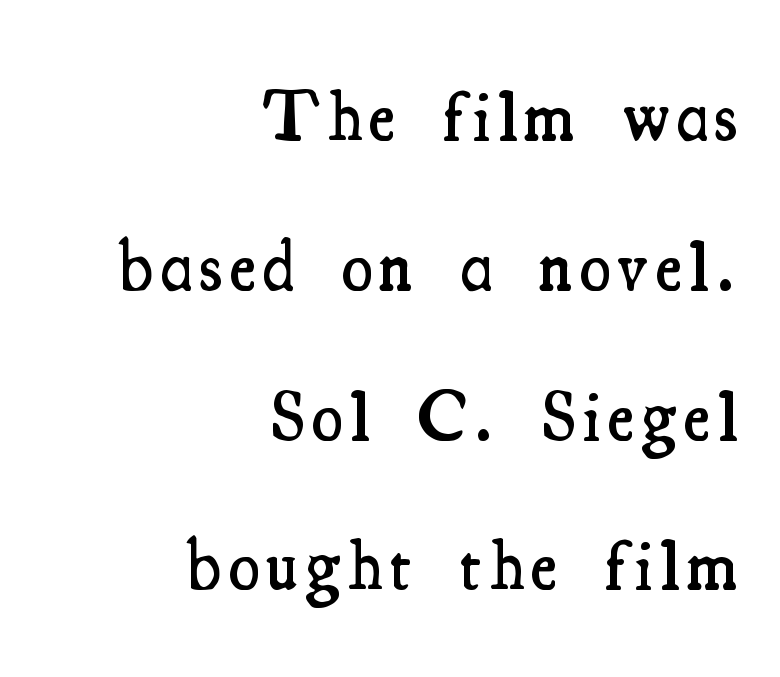
{"serif": "yes", "italic": "no", "bold": "semi", "weight": "semibold", "width": "condensed", "stroke_contrast": "medium", "x_height": "small", "monospaced": "no", "underline": "no", "align": "right", "line_spacing": "loose", "line_spacing_ratio": 2.11, "glyph_px": 71}
